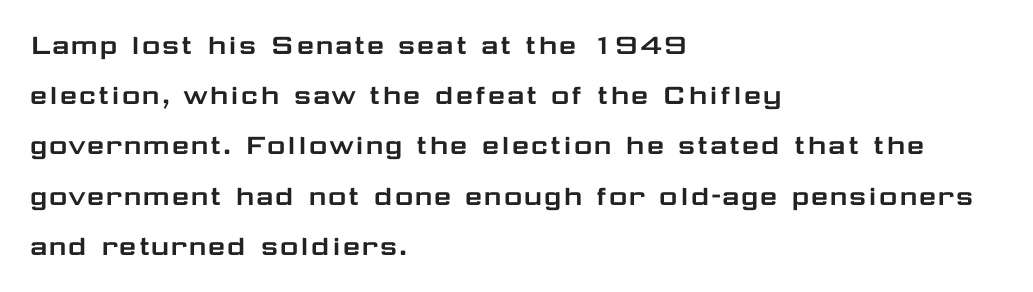
The image shows 32 px wide sans-serif type, upright; set left-aligned, normal line spacing (1.57x), normal letter spacing, not underlined; low stroke contrast and a medium x-height.
